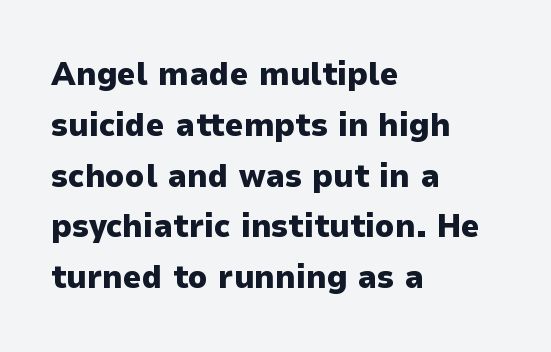
Q: Is the text bold? A: Yes.
Q: Is the text italic (slanted)? A: No, it is upright.
Q: Is the typeface a serif or a sans-serif typeface? A: Sans-serif.
Q: Is the text underlined? A: No.
Q: How is the paragraph aligned? A: Left-aligned.
Q: Is the spacing between letters normal or unusually wide? A: Normal.
Q: Is the spacing between lines tight, normal or loose? A: Normal.
Q: Width (condensed, normal, or wide)? A: Normal.
Q: Stroke contrast? A: Low.
Q: x-height? A: Medium.
Q: Monospaced? A: No.
